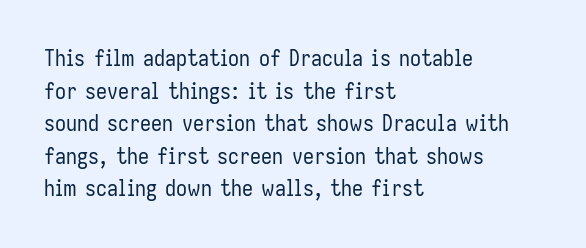
{"italic": "no", "bold": "no", "underline": "no", "align": "left", "line_spacing": "normal", "line_spacing_ratio": 1.48, "letter_spacing": "normal", "letter_spacing_em": 0.0, "glyph_px": 22}
